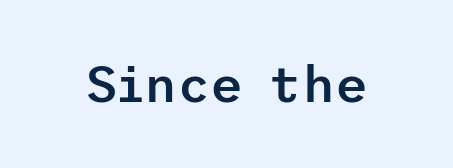
The image shows 51 px semibold sans-serif type, upright; set normal letter spacing, not underlined; low stroke contrast and a medium x-height.
